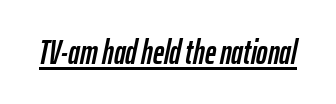
The image shows 34 px condensed type, italic (leaning right); set normal letter spacing, underlined; low stroke contrast and a medium x-height.
